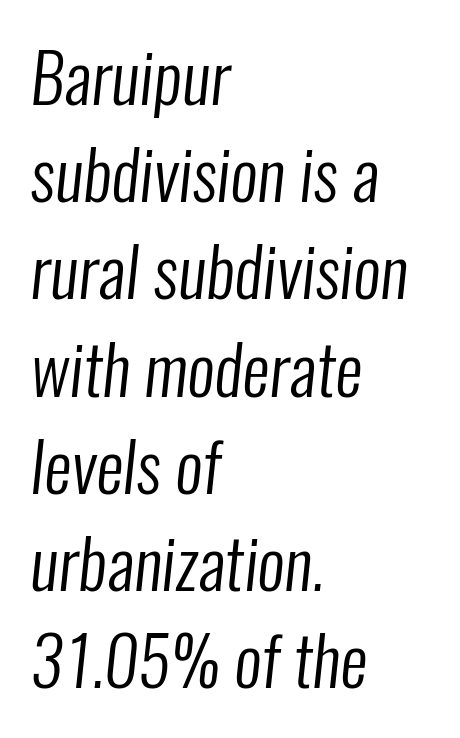
Q: Is the text bold? A: No.
Q: Is the typeface a serif or a sans-serif typeface? A: Sans-serif.
Q: Is the text underlined? A: No.
Q: How is the paragraph aligned? A: Left-aligned.
Q: Is the spacing between letters normal or unusually wide? A: Normal.
Q: Is the spacing between lines tight, normal or loose? A: Normal.
Q: Width (condensed, normal, or wide)? A: Condensed.
Q: Stroke contrast? A: Low.
Q: x-height? A: Medium.
Q: Monospaced? A: No.
